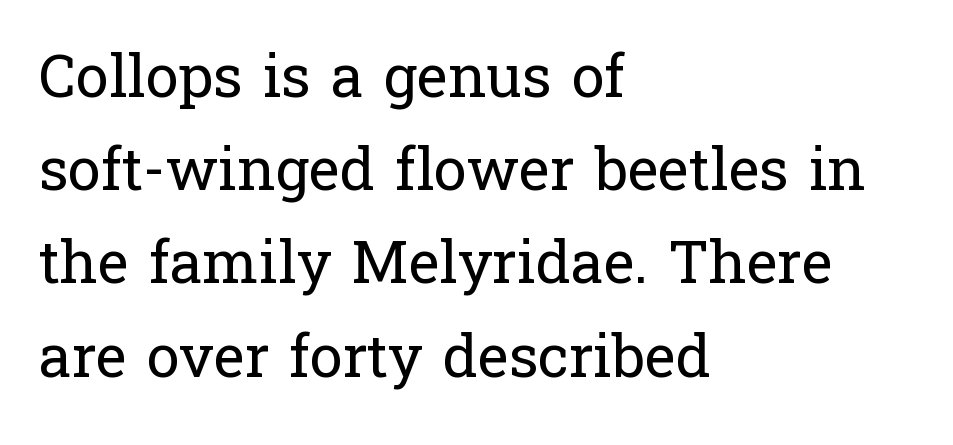
Q: Is the text bold? A: No.
Q: Is the text italic (slanted)? A: No, it is upright.
Q: Is the typeface a serif or a sans-serif typeface? A: Serif.
Q: Is the text underlined? A: No.
Q: How is the paragraph aligned? A: Left-aligned.
Q: Is the spacing between letters normal or unusually wide? A: Normal.
Q: Is the spacing between lines tight, normal or loose? A: Normal.
Q: Width (condensed, normal, or wide)? A: Normal.
Q: Stroke contrast? A: Low.
Q: x-height? A: Medium.
Q: Monospaced? A: No.
